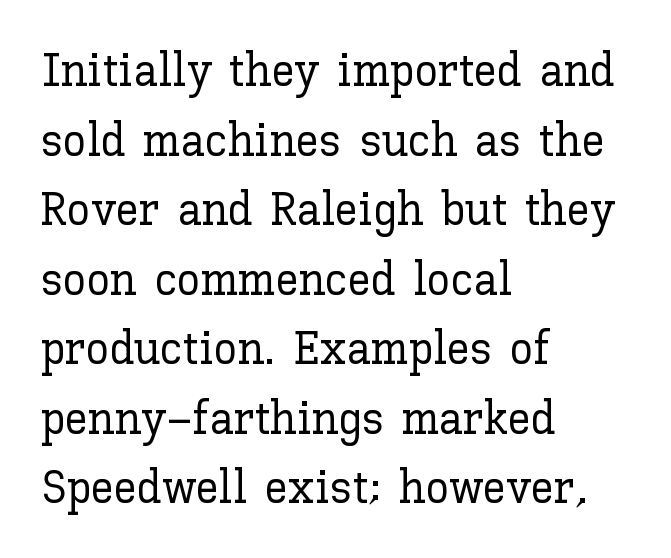
In terms of letterspacing, this is plain default setting. Students, observe: this is what conventionally led text looks like. Vertical strokes here are truly vertical. A typesetter would call this proportional, since set widths differ per character. This rendering uses left alignment, leaving the right contour irregular.
